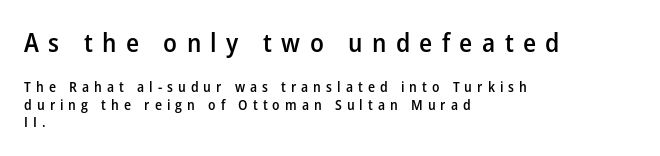
Q: Is the text bold? A: Semi-bold.
Q: Is the text italic (slanted)? A: No, it is upright.
Q: Is the text underlined? A: No.
Q: How is the paragraph aligned? A: Left-aligned.
Q: Is the spacing between letters normal or unusually wide? A: Unusually wide.
Q: Is the spacing between lines tight, normal or loose? A: Normal.
Q: Which block of text is set in a larger size, the first (top) or the second (bottom)? A: The first (top) one.
